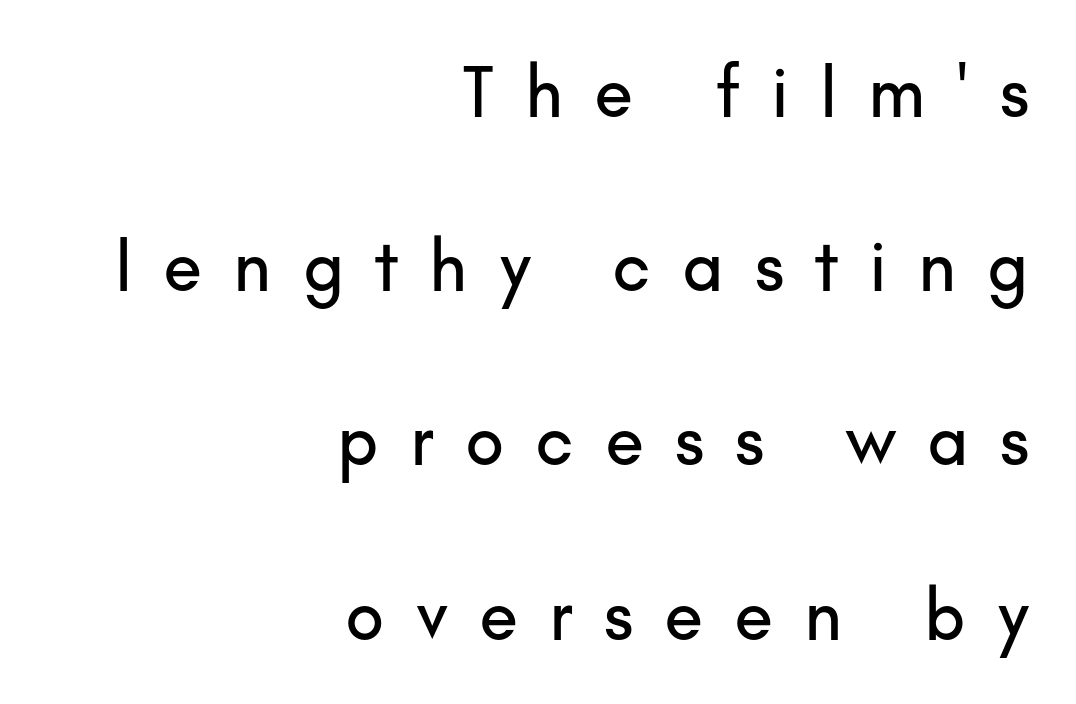
The setting favours the right margin, as signatures and pull-quotes sometimes do. This sample has the flowing, uneven cadence of proportional lettering. Italic: no, the glyphs are upright roman. This block would shrink considerably if given ordinary leading; it's expanded now. Each row of text sits above clean, open space. Substantial extra tracking has been applied to these lines.
